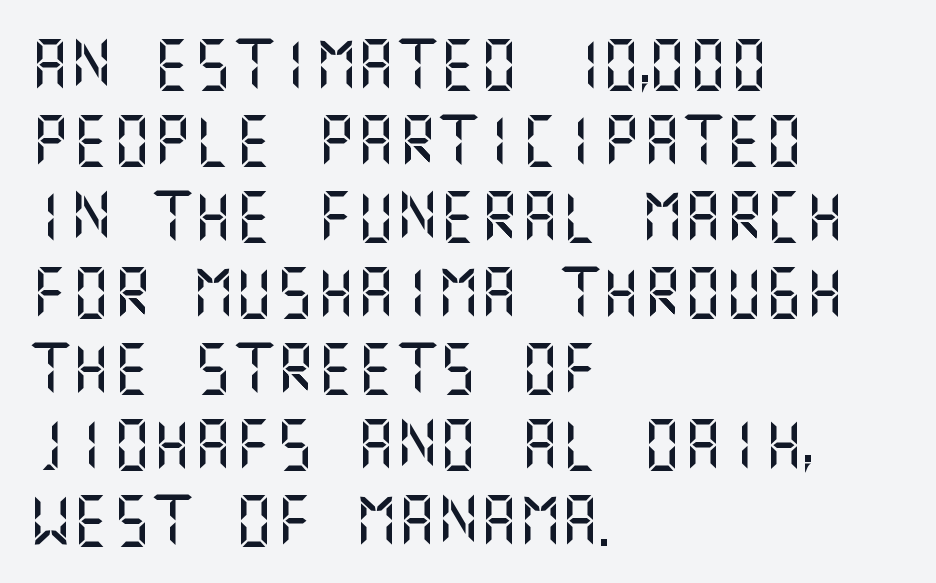
Summary of vertical rhythm: regular, with standard interline spacing. You can tell it's not italic because the verticals are truly vertical. No extra tracking has been applied to these lines. Type without underlining.
